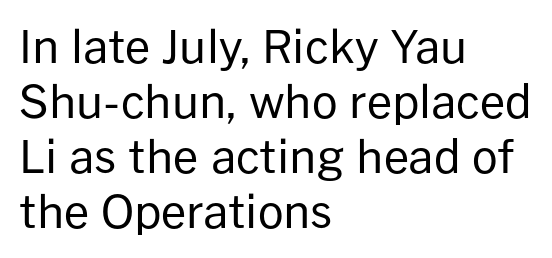
{"serif": "no", "italic": "no", "bold": "no", "weight": "regular", "width": "normal", "stroke_contrast": "low", "x_height": "medium", "monospaced": "no", "underline": "no", "align": "left", "line_spacing_ratio": 1.22, "letter_spacing": "normal", "letter_spacing_em": 0.0, "glyph_px": 45}
